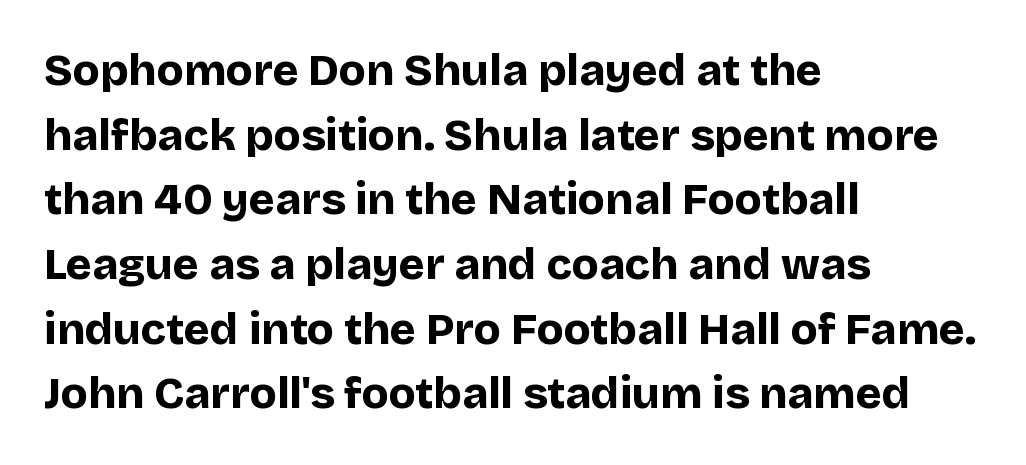
{"serif": "no", "italic": "no", "bold": "yes", "weight": "bold", "width": "normal", "stroke_contrast": "low", "x_height": "large", "monospaced": "no", "underline": "no", "align": "left", "line_spacing": "normal", "line_spacing_ratio": 1.47, "letter_spacing": "normal", "letter_spacing_em": 0.0, "glyph_px": 44}
